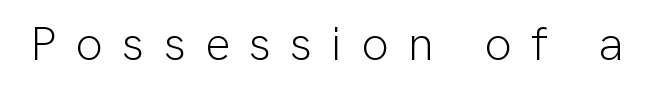
Q: Is the text bold? A: No.
Q: Is the text italic (slanted)? A: No, it is upright.
Q: Is the typeface a serif or a sans-serif typeface? A: Sans-serif.
Q: Is the text underlined? A: No.
Q: Is the spacing between letters normal or unusually wide? A: Unusually wide.
Q: Width (condensed, normal, or wide)? A: Normal.
Q: Stroke contrast? A: Low.
Q: x-height? A: Medium.
Q: Monospaced? A: No.
